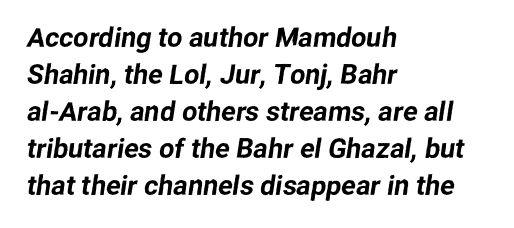
{"underline": "no", "align": "left", "line_spacing": "normal", "line_spacing_ratio": 1.37, "letter_spacing": "normal", "letter_spacing_em": 0.0, "glyph_px": 27}
